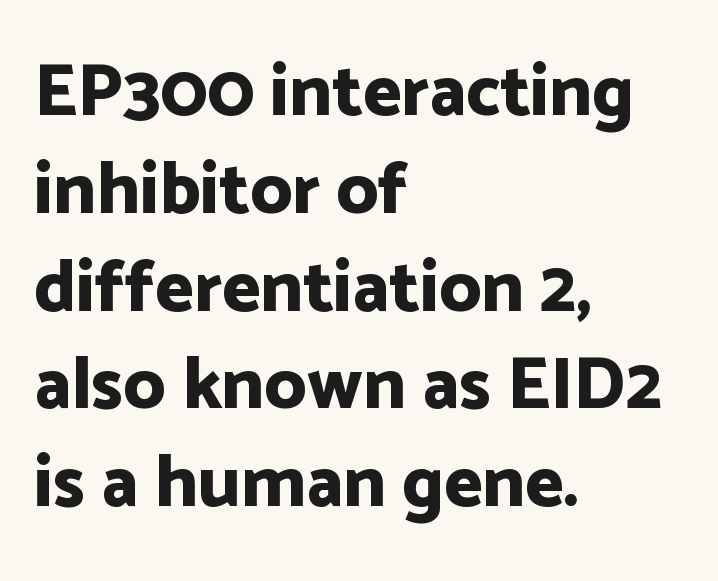
{"serif": "no", "italic": "no", "bold": "yes", "weight": "bold", "width": "normal", "stroke_contrast": "low", "x_height": "medium", "monospaced": "no", "underline": "no", "align": "left", "line_spacing": "normal", "line_spacing_ratio": 1.34, "letter_spacing": "normal", "letter_spacing_em": 0.0, "glyph_px": 73}
